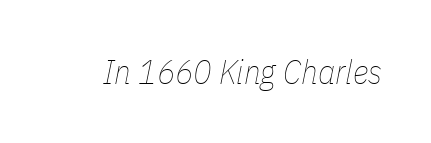
The image shows 34 px thin, condensed type, italic (leaning right); set normal letter spacing, not underlined; low stroke contrast and a medium x-height.
